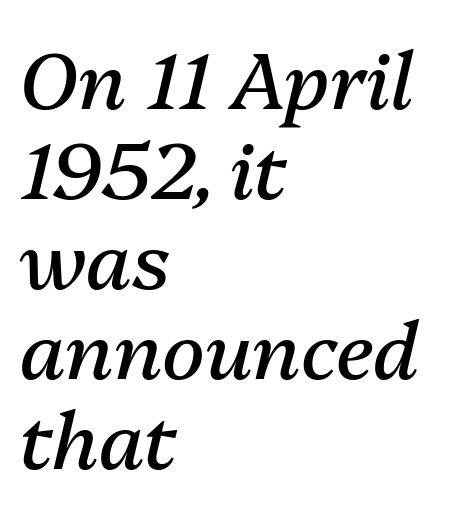
The image shows 79 px regular-weight type, italic (leaning right); set left-aligned, tight line spacing (1.14x), normal letter spacing, not underlined; medium stroke contrast and a medium x-height.
